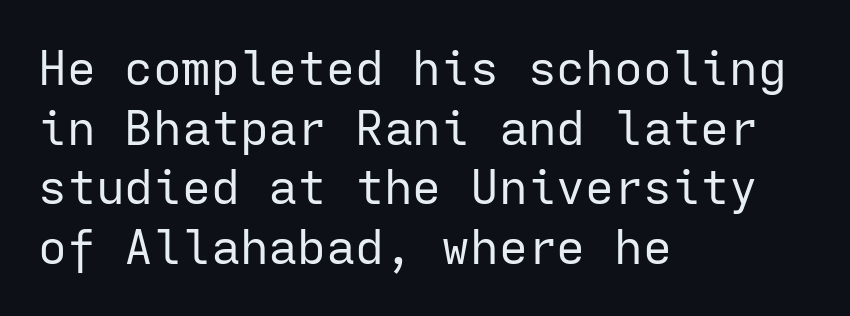
The image shows 48 px regular-weight sans-serif type, upright, monospaced; set left-aligned, line spacing 1.24x, normal letter spacing, not underlined; low stroke contrast and a medium x-height.
